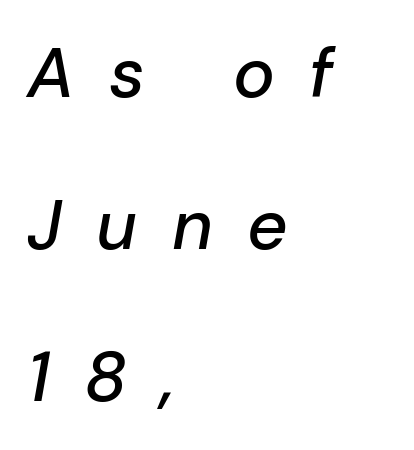
Does extra space separate the letters? Yes, quite a lot of it. Horizontal alignment here is leftward, the default for most running prose. The letters are slanted; this is an italic face. Do the characters align in a grid? No, the font is proportional. A bare baseline throughout the passage.
